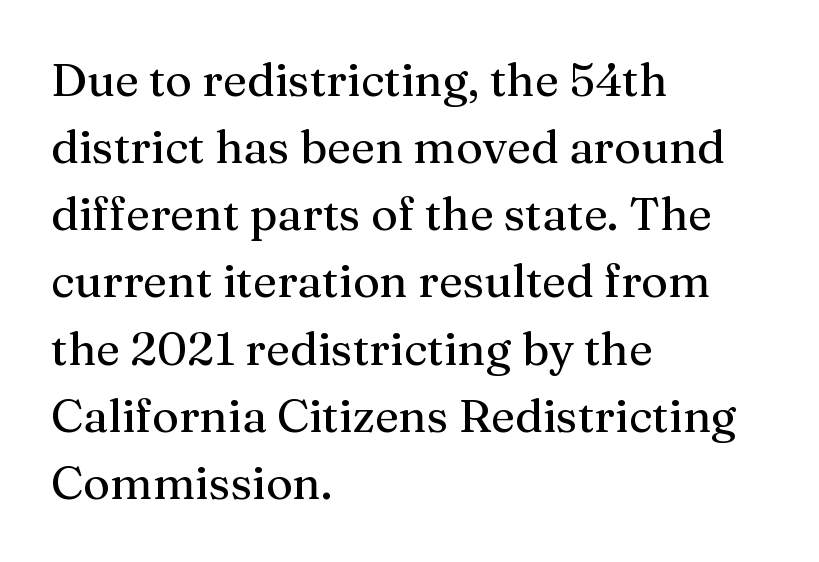
Inter-character spacing is left at the font's built-in metrics. The type sits square on the baseline with zero lean. Think of a printed novel: that variable character pitch is what you see here. Unmarked baselines from the first word to the last. Horizontal alignment here is leftward, the default for most running prose. The rendering uses a moderate line-height, typical for paragraphs.
